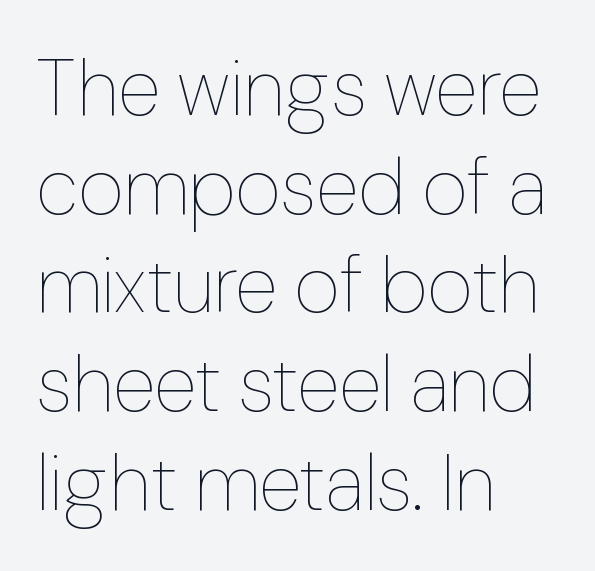
The image shows 79 px thin type, upright; set left-aligned, normal line spacing (1.25x), normal letter spacing, not underlined; low stroke contrast and a medium x-height.
